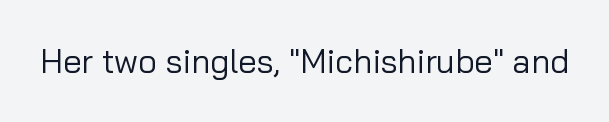
The image shows 33 px regular-weight sans-serif type, upright; set normal letter spacing, not underlined; low stroke contrast and a medium x-height.
